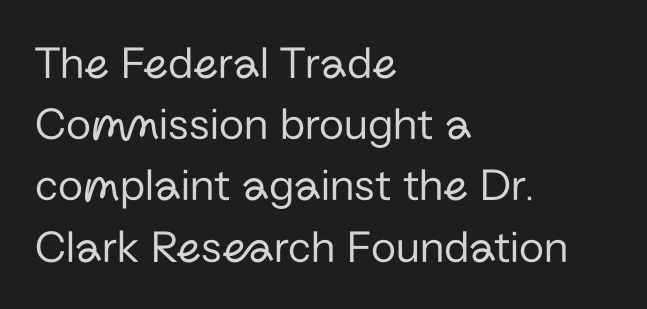
Q: Is the text bold? A: No.
Q: Is the text italic (slanted)? A: No, it is upright.
Q: Is the typeface a serif or a sans-serif typeface? A: Sans-serif.
Q: Is the text underlined? A: No.
Q: How is the paragraph aligned? A: Left-aligned.
Q: Is the spacing between letters normal or unusually wide? A: Normal.
Q: Is the spacing between lines tight, normal or loose? A: Normal.
Q: Width (condensed, normal, or wide)? A: Normal.
Q: Stroke contrast? A: Low.
Q: x-height? A: Medium.
Q: Monospaced? A: No.
